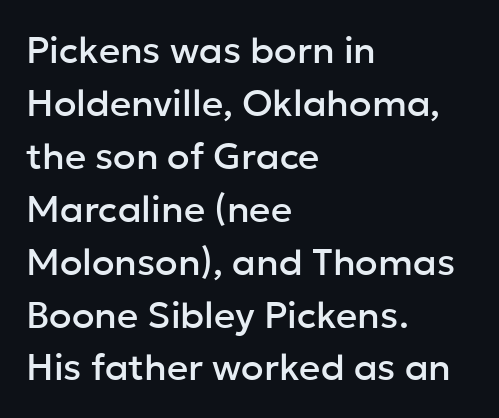
Q: Is the text italic (slanted)? A: No, it is upright.
Q: Is the typeface a serif or a sans-serif typeface? A: Sans-serif.
Q: Is the text underlined? A: No.
Q: How is the paragraph aligned? A: Left-aligned.
Q: Is the spacing between letters normal or unusually wide? A: Normal.
Q: Is the spacing between lines tight, normal or loose? A: Normal.
Q: Width (condensed, normal, or wide)? A: Normal.
Q: Stroke contrast? A: Low.
Q: x-height? A: Medium.
Q: Monospaced? A: No.
